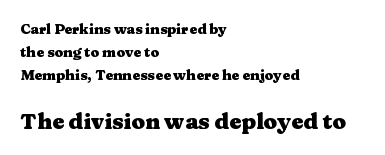
{"italic": "no", "bold": "yes", "underline": "no", "align": "left", "line_spacing": "normal", "line_spacing_ratio": 1.65, "letter_spacing": "normal", "letter_spacing_em": 0.0, "larger_block": "second", "size_ratio": 1.57, "glyph_px": 22}
